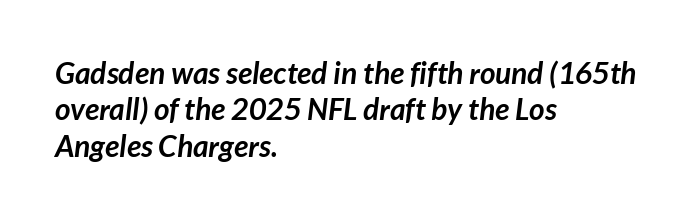
The image shows 30 px semibold sans-serif type; set left-aligned, line spacing 1.21x, normal letter spacing, not underlined; low stroke contrast and a medium x-height.
